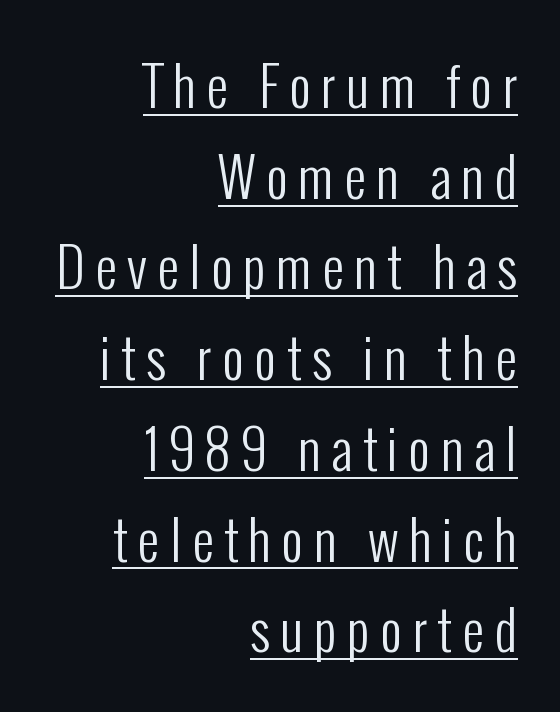
The image shows 54 px regular-weight, condensed sans-serif type, upright; set right-aligned, normal line spacing (1.68x), underlined; low stroke contrast and a medium x-height.
